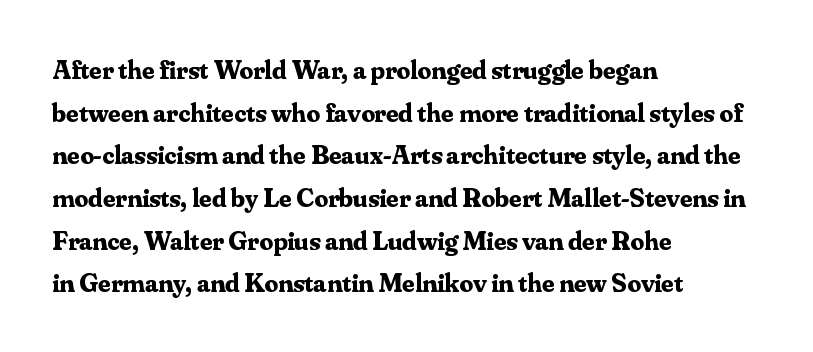
Typesetter's note: full bold, strokes at maximum text heaviness. Compared with typical paragraphs, the rows here are spaced about the same. Layout note: lines flush left. The passage shown is not underscored anywhere.
